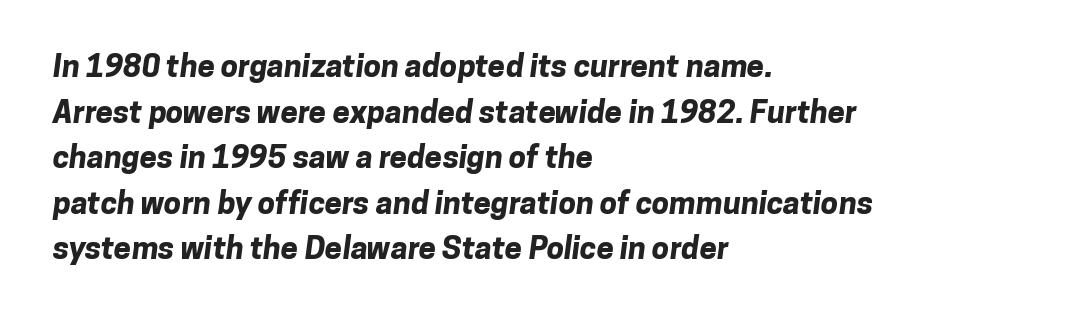
The image shows 31 px bold sans-serif type; set left-aligned, normal line spacing (1.47x), normal letter spacing, not underlined; low stroke contrast and a medium x-height.
